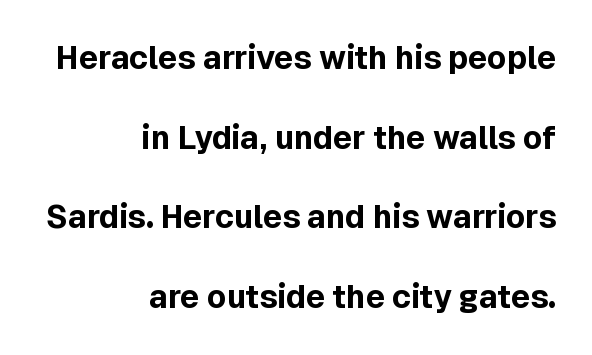
Letters rest on an invisible, unmarked baseline. Notice the wide empty band between every row — that's loose leading. Pretty heavy lettering here — definitely bold. You can tell it's not italic because the verticals are truly vertical. Every row of glyphs terminates at an identical x-position on the right. There is no visible air inserted between adjacent glyphs.
